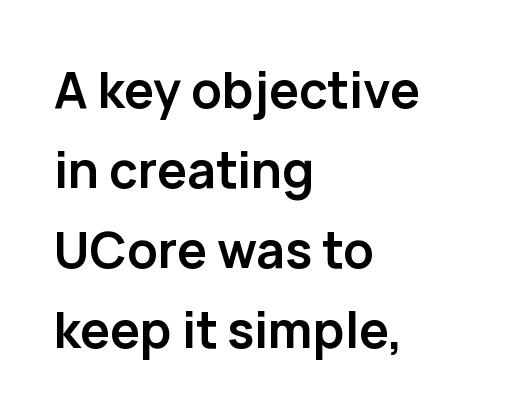
{"serif": "no", "italic": "no", "bold": "yes", "weight": "semibold", "width": "normal", "stroke_contrast": "low", "x_height": "medium", "monospaced": "no", "underline": "no", "align": "left", "line_spacing": "normal", "line_spacing_ratio": 1.6, "letter_spacing": "normal", "letter_spacing_em": 0.0, "glyph_px": 50}
